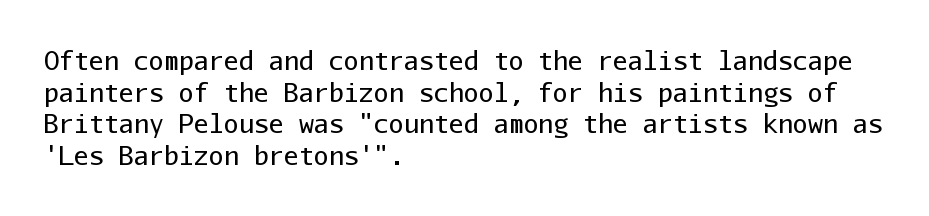
{"italic": "no", "bold": "no", "underline": "no", "align": "left", "line_spacing": "normal", "line_spacing_ratio": 1.27, "letter_spacing": "normal", "letter_spacing_em": 0.0, "glyph_px": 25}
